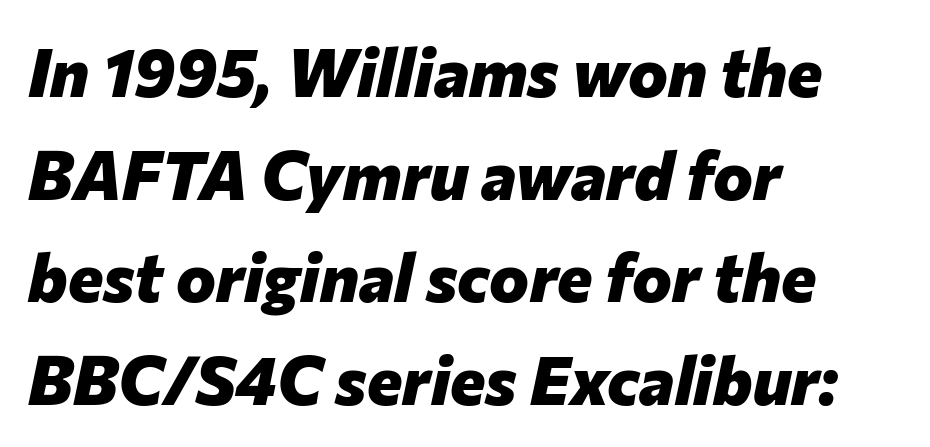
The image shows 67 px heavy type, italic (leaning right); set left-aligned, normal line spacing (1.53x), normal letter spacing, not underlined; low stroke contrast and a medium x-height.
